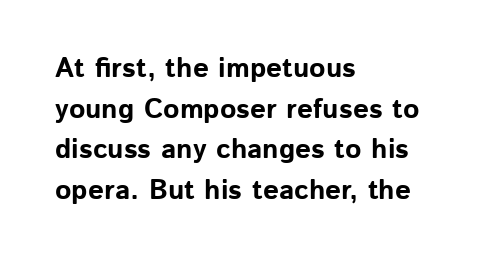
Q: Is the text bold? A: Yes.
Q: Is the text italic (slanted)? A: No, it is upright.
Q: Is the typeface a serif or a sans-serif typeface? A: Sans-serif.
Q: Is the text underlined? A: No.
Q: How is the paragraph aligned? A: Left-aligned.
Q: Is the spacing between letters normal or unusually wide? A: Normal.
Q: Is the spacing between lines tight, normal or loose? A: Normal.
Q: Width (condensed, normal, or wide)? A: Normal.
Q: Stroke contrast? A: Low.
Q: x-height? A: Medium.
Q: Monospaced? A: No.
